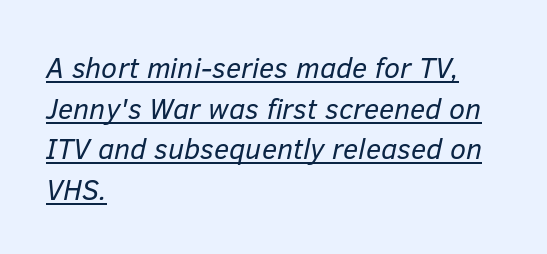
Q: Is the text bold? A: No.
Q: Is the text italic (slanted)? A: Yes, it leans right by about 12 degrees.
Q: Is the text underlined? A: Yes.
Q: How is the paragraph aligned? A: Left-aligned.
Q: Is the spacing between letters normal or unusually wide? A: Normal.
Q: Is the spacing between lines tight, normal or loose? A: Normal.
Q: Width (condensed, normal, or wide)? A: Normal.
Q: Stroke contrast? A: Low.
Q: x-height? A: Medium.
Q: Monospaced? A: No.
